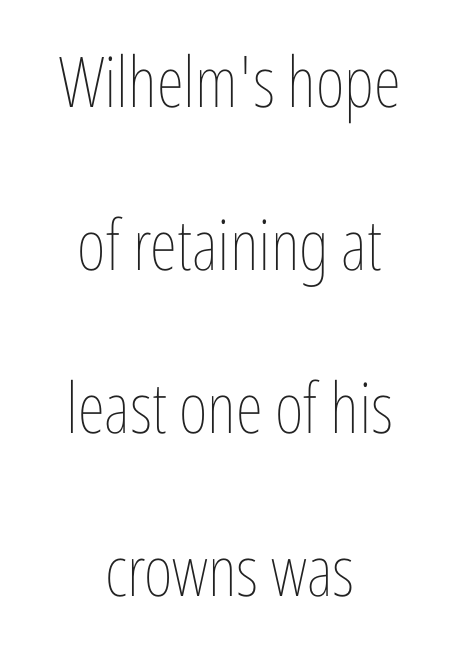
The image shows 70 px thin, condensed type, upright; set centered, loose line spacing (2.33x), normal letter spacing, not underlined; low stroke contrast and a medium x-height.
